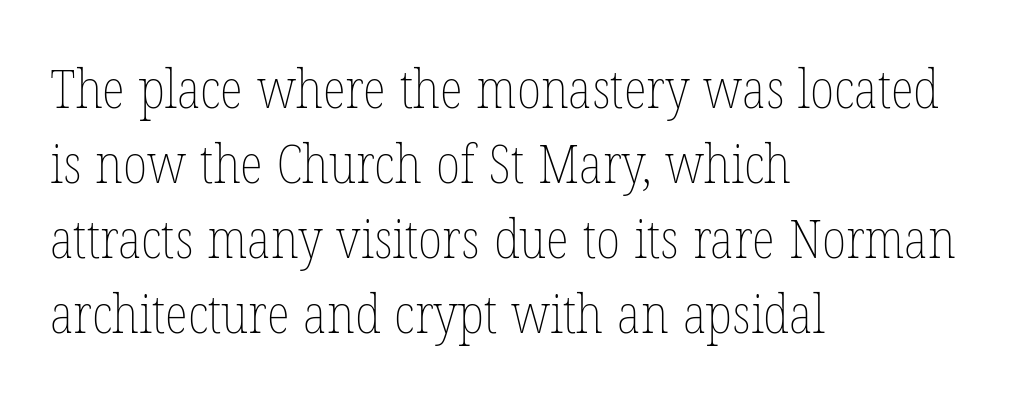
{"italic": "no", "bold": "no", "weight": "thin", "width": "condensed", "stroke_contrast": "low", "x_height": "medium", "monospaced": "no", "underline": "no", "align": "left", "line_spacing": "normal", "line_spacing_ratio": 1.39, "letter_spacing": "normal", "letter_spacing_em": 0.0, "glyph_px": 54}
